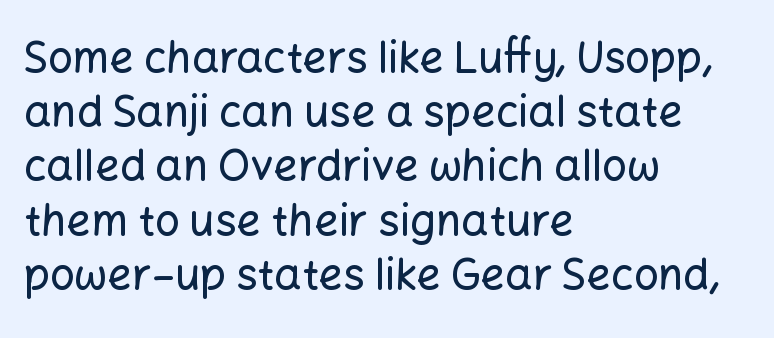
If you drew a ruler down the left edge, every line would touch it. The strip under each line holds only bare page. Think of a printed novel: that variable character pitch is what you see here. Characters remain perfectly vertical along every line.
